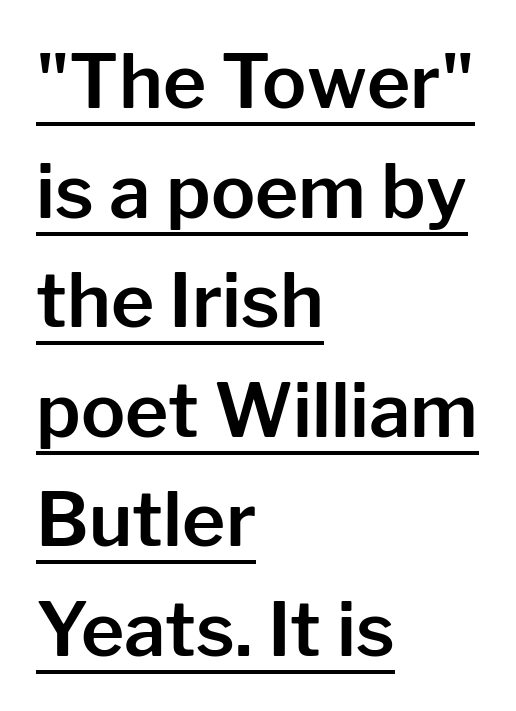
{"serif": "no", "italic": "no", "width": "normal", "stroke_contrast": "low", "x_height": "medium", "monospaced": "no", "underline": "yes", "align": "left", "line_spacing": "normal", "line_spacing_ratio": 1.48, "letter_spacing": "normal", "letter_spacing_em": 0.0, "glyph_px": 74}
